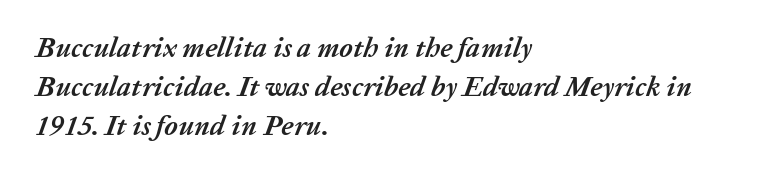
Q: Is the text bold? A: Yes.
Q: Is the text italic (slanted)? A: Yes, it leans right by about 20 degrees.
Q: Is the text underlined? A: No.
Q: How is the paragraph aligned? A: Left-aligned.
Q: Is the spacing between letters normal or unusually wide? A: Normal.
Q: Is the spacing between lines tight, normal or loose? A: Normal.
Q: Width (condensed, normal, or wide)? A: Normal.
Q: Stroke contrast? A: Low.
Q: x-height? A: Medium.
Q: Monospaced? A: No.
